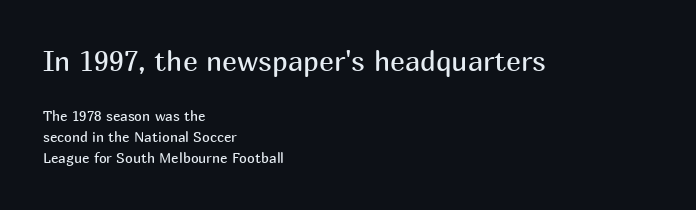
The image shows 28 px regular-weight sans-serif type, upright; set left-aligned, normal line spacing (1.49x), normal letter spacing, not underlined; the first (top) block is 2.0x larger; medium stroke contrast and a medium x-height.
